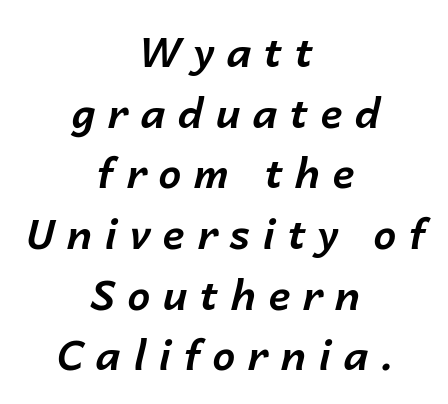
The passage shown stacks its lines at a standard gap. The compositor balanced each line on the midline. The string is rendered with underlining switched off. Heavy-handed strokes throughout: this text is bold. Compared with ordinary roman type, these characters are visibly tilted.
